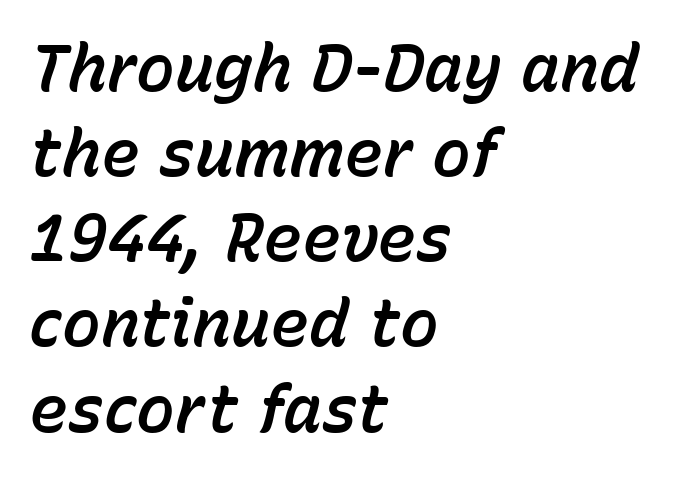
Q: Is the text italic (slanted)? A: Yes, it leans right by about 15 degrees.
Q: Is the text underlined? A: No.
Q: How is the paragraph aligned? A: Left-aligned.
Q: Is the spacing between letters normal or unusually wide? A: Normal.
Q: Is the spacing between lines tight, normal or loose? A: Normal.
Q: Width (condensed, normal, or wide)? A: Normal.
Q: Stroke contrast? A: Low.
Q: x-height? A: Medium.
Q: Monospaced? A: No.
